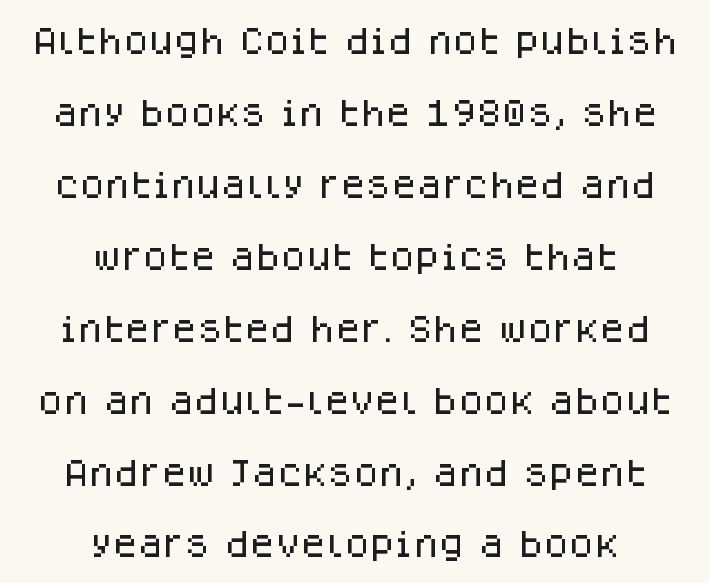
Regarding leading, the lines here are spaced well apart. Is the letter spacing exaggerated? No — it looks like the ordinary default. Horizontally, the lines are justified to the midpoint only. This is sans-serif lettering, the kind often seen on screens and signage. When letters stand straight like this, we call the style roman or upright. Bare-footed words on every line.
